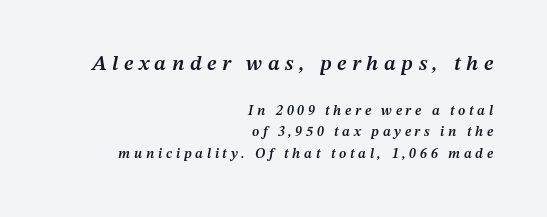
The image shows 21 px text type, italic (leaning right); set right-aligned, normal line spacing (1.56x), unusually wide letter spacing (+0.26 em), not underlined; the first (top) block is 1.5x larger.
